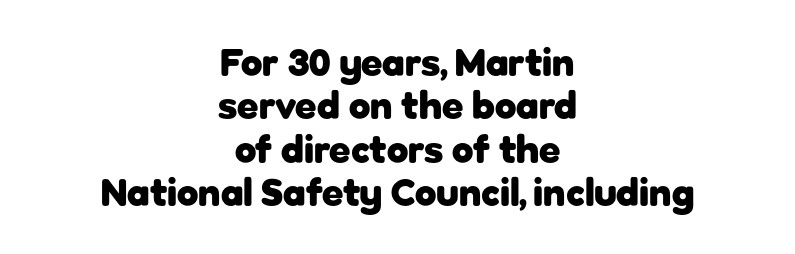
Q: Is the text bold? A: Yes.
Q: Is the text italic (slanted)? A: No, it is upright.
Q: Is the typeface a serif or a sans-serif typeface? A: Sans-serif.
Q: Is the text underlined? A: No.
Q: How is the paragraph aligned? A: Centered.
Q: Is the spacing between letters normal or unusually wide? A: Normal.
Q: Is the spacing between lines tight, normal or loose? A: Tight.
Q: Width (condensed, normal, or wide)? A: Normal.
Q: Stroke contrast? A: Low.
Q: x-height? A: Medium.
Q: Monospaced? A: No.
